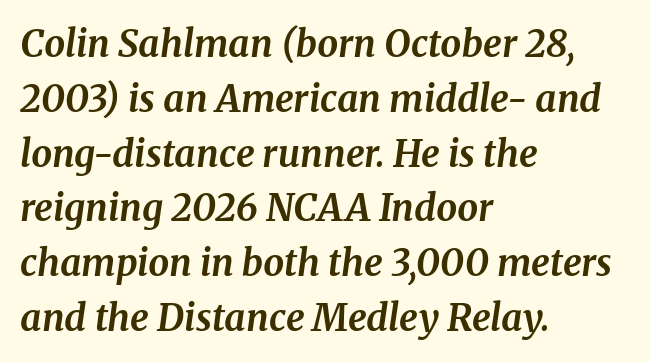
{"serif": "yes", "italic": "yes", "lean": "right", "slant_degrees": 8, "bold": "yes", "weight": "bold", "width": "normal", "stroke_contrast": "medium", "x_height": "medium", "monospaced": "no", "underline": "no", "align": "left", "line_spacing": "normal", "line_spacing_ratio": 1.48, "letter_spacing": "normal", "letter_spacing_em": 0.0, "glyph_px": 37}
